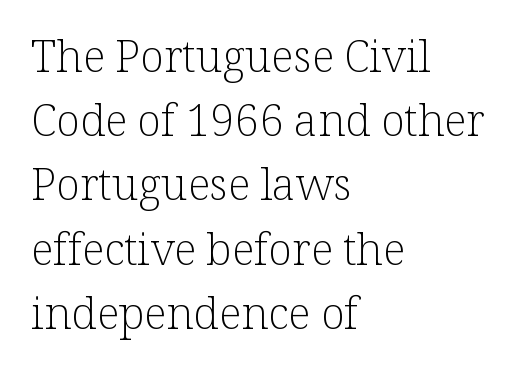
Compared with a centered layout, this one pins lines to the left instead. You can tell it's not italic because the verticals are truly vertical. In terms of letterspacing, this is plain default setting. Type without underlining. Regarding leading, the lines here are spaced in the standard way.
